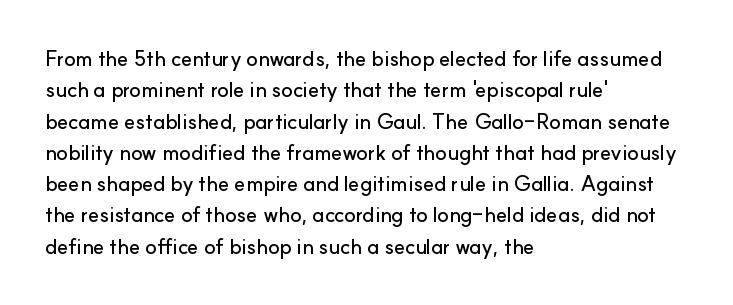
The image shows 21 px text type, upright; set left-aligned, normal line spacing (1.49x), normal letter spacing, not underlined.
